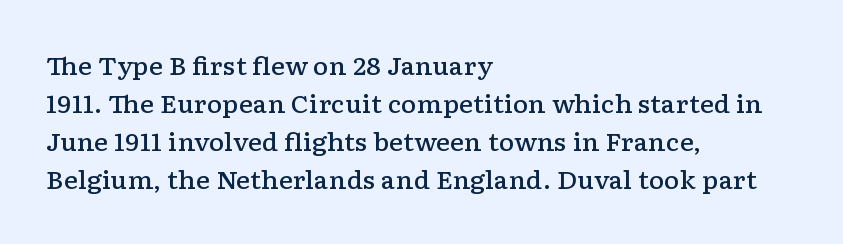
When letters stand straight like this, we call the style roman or upright. Look at the stroke-to-counter ratio: somewhat heavy, a semibold. Any mark beneath the type? The region is blank. The passage shown stacks its lines at a standard gap. No extra tracking has been applied to these lines.
